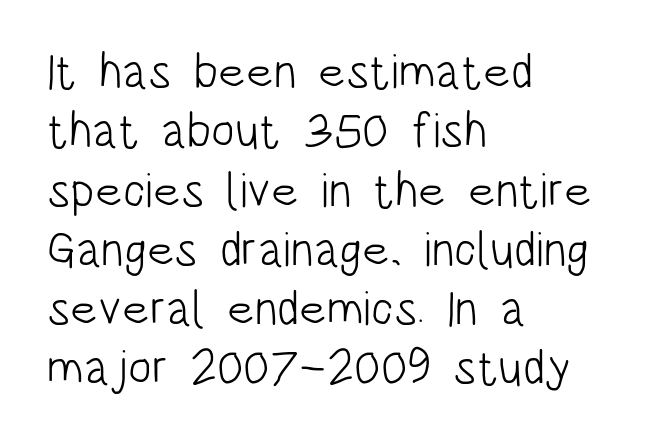
The image shows 49 px light, condensed sans-serif type, upright; set left-aligned, line spacing 1.21x, normal letter spacing, not underlined; low stroke contrast and a large x-height.
